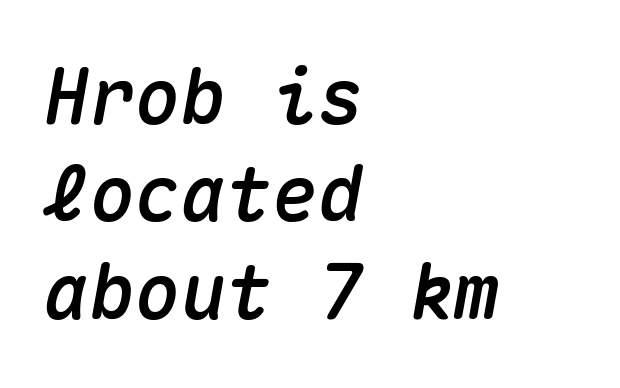
The image shows 76 px text type, italic (leaning right), monospaced; set left-aligned, normal line spacing (1.28x), normal letter spacing, not underlined; medium stroke contrast and a medium x-height.
